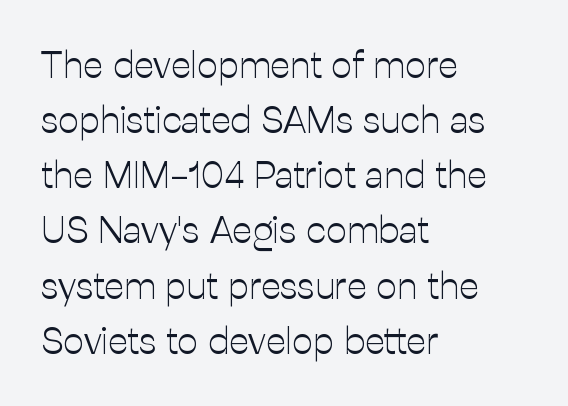
{"serif": "no", "italic": "no", "bold": "no", "weight": "light", "width": "normal", "stroke_contrast": "low", "x_height": "medium", "monospaced": "no", "underline": "no", "align": "left", "line_spacing": "normal", "line_spacing_ratio": 1.49, "letter_spacing": "normal", "letter_spacing_em": 0.0, "glyph_px": 37}
